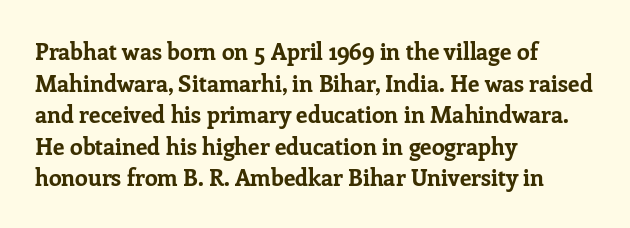
Q: Is the text bold? A: Yes.
Q: Is the text italic (slanted)? A: No, it is upright.
Q: Is the text underlined? A: No.
Q: How is the paragraph aligned? A: Left-aligned.
Q: Is the spacing between letters normal or unusually wide? A: Normal.
Q: Is the spacing between lines tight, normal or loose? A: Normal.
